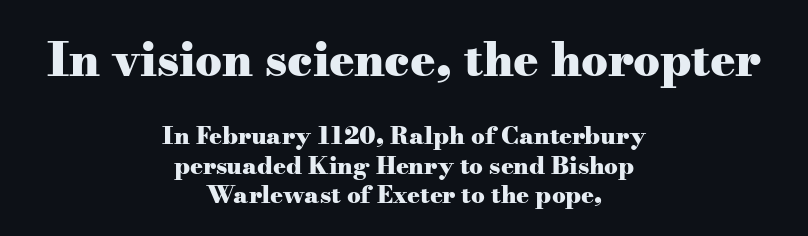
Q: Is the text bold? A: Yes.
Q: Is the text italic (slanted)? A: No, it is upright.
Q: Is the typeface a serif or a sans-serif typeface? A: Serif.
Q: Is the text underlined? A: No.
Q: How is the paragraph aligned? A: Centered.
Q: Is the spacing between letters normal or unusually wide? A: Normal.
Q: Which block of text is set in a larger size, the first (top) or the second (bottom)? A: The first (top) one.
Q: Width (condensed, normal, or wide)? A: Wide.
Q: Stroke contrast? A: Medium.
Q: x-height? A: Small.
Q: Monospaced? A: No.
